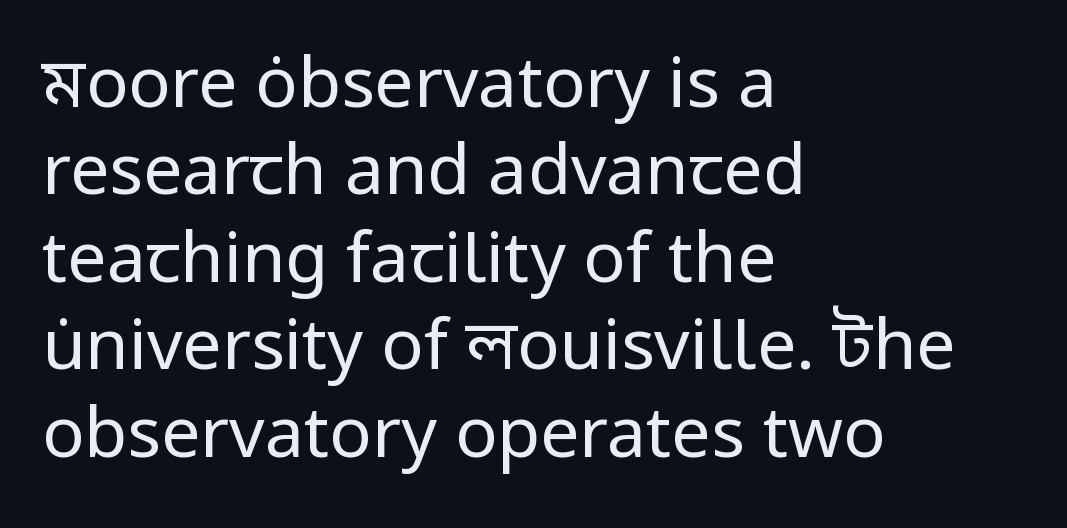
{"serif": "no", "italic": "no", "bold": "no", "weight": "regular", "width": "normal", "stroke_contrast": "low", "x_height": "medium", "monospaced": "no", "underline": "no", "align": "left", "line_spacing": "normal", "line_spacing_ratio": 1.25, "letter_spacing": "normal", "letter_spacing_em": 0.0, "glyph_px": 70}
